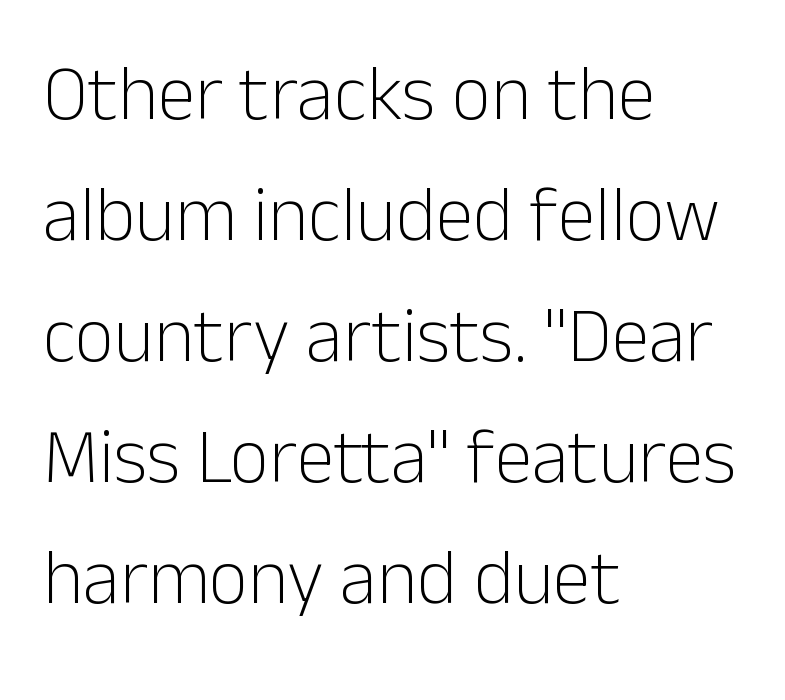
The image shows 77 px light sans-serif type, upright; set left-aligned, normal line spacing (1.57x), normal letter spacing, not underlined; low stroke contrast and a medium x-height.
